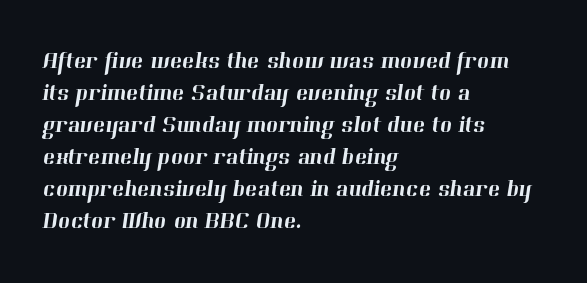
The image shows 23 px text type; set left-aligned, normal line spacing (1.39x), normal letter spacing, not underlined.
